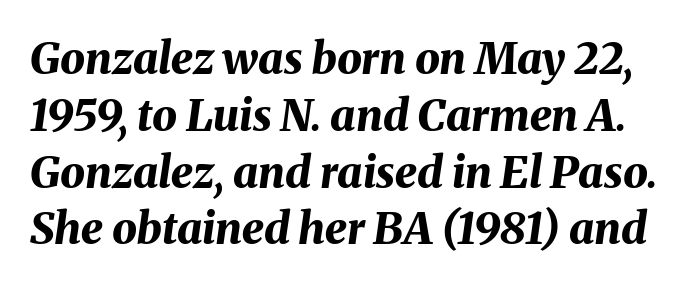
{"italic": "yes", "lean": "right", "slant_degrees": 8, "bold": "yes", "weight": "bold", "width": "normal", "stroke_contrast": "medium", "x_height": "medium", "monospaced": "no", "underline": "no", "line_spacing": "normal", "line_spacing_ratio": 1.29, "letter_spacing": "normal", "letter_spacing_em": 0.0, "glyph_px": 44}
